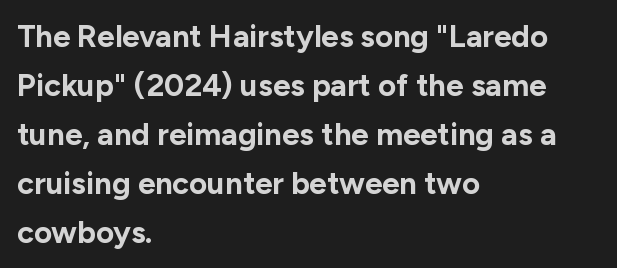
Grotesque or geometric, the face here clearly has no serifs. Horizontal alignment here is leftward, the default for most running prose. Is the letter spacing exaggerated? No — it looks like the ordinary default. Normally led — the rows are evenly, conventionally spaced. Stroke thickness is high; the sample reads as a true bold. Think of a printed novel: that variable character pitch is what you see here.
